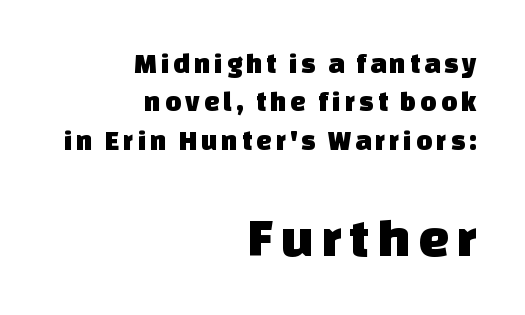
The image shows 55 px sans-serif type; set right-aligned, normal line spacing (1.37x), not underlined; the second (bottom) block is 1.96x larger; low stroke contrast and a large x-height.
